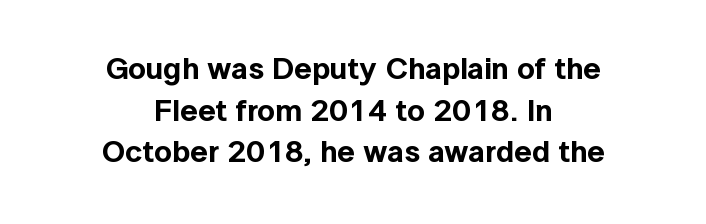
The image shows 31 px sans-serif type, upright; set centered, normal line spacing (1.34x), normal letter spacing, not underlined; a medium x-height.
